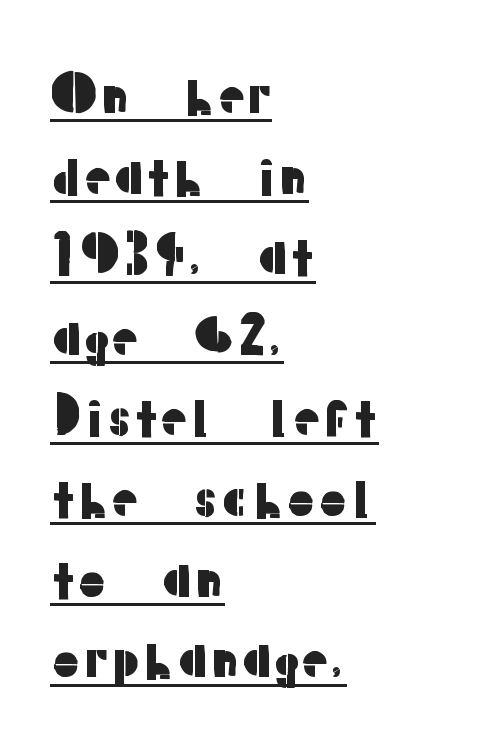
Q: Is the text italic (slanted)? A: No, it is upright.
Q: Is the typeface a serif or a sans-serif typeface? A: Sans-serif.
Q: Is the text underlined? A: Yes.
Q: How is the paragraph aligned? A: Left-aligned.
Q: Is the spacing between letters normal or unusually wide? A: Normal.
Q: Is the spacing between lines tight, normal or loose? A: Normal.
Q: Width (condensed, normal, or wide)? A: Normal.
Q: Stroke contrast? A: Low.
Q: x-height? A: Medium.
Q: Monospaced? A: No.
